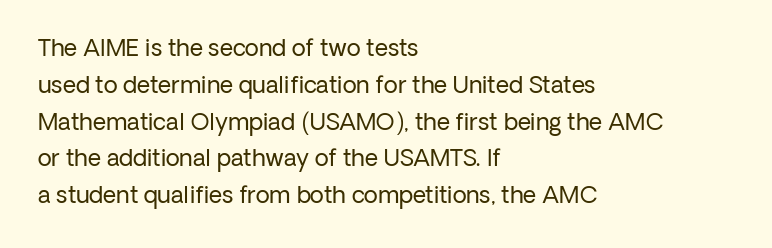
The rendering uses a moderate line-height, typical for paragraphs. The cut favours lightness, reaching ordinary text weight at its darkest. This is roman type, the default non-slanted kind. A student would call this left alignment; a typographer would say flush left, rag right. Honestly, there is no underline to notice here at all. The letterforms sit shoulder to shoulder at normal distance.
